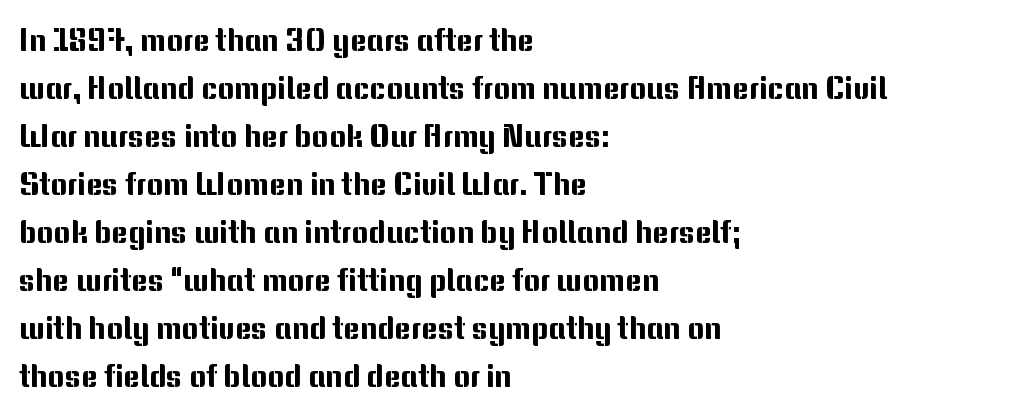
{"serif": "no", "italic": "no", "width": "normal", "stroke_contrast": "medium", "x_height": "medium", "monospaced": "no", "underline": "no", "align": "left", "line_spacing": "normal", "line_spacing_ratio": 1.5, "letter_spacing": "normal", "letter_spacing_em": 0.0, "glyph_px": 32}
